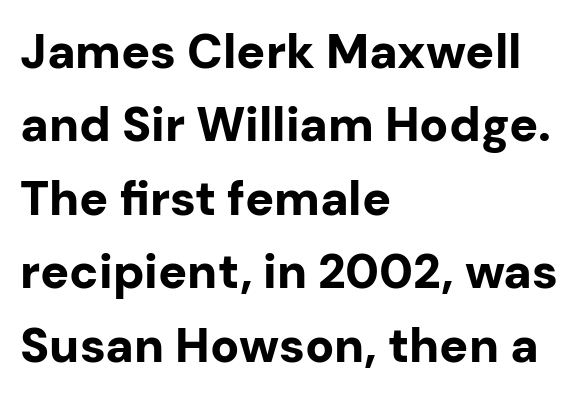
Notice how the passage keeps a crisp vertical edge on the left only. Varying glyph widths throughout — classic text-font behaviour. What kind of face is this? One without serifs — a sans. Whoever set this chose a conventional vertical rhythm. The font's upright variant was chosen for this text. Default kerning and tracking; the words read as compact shapes.
